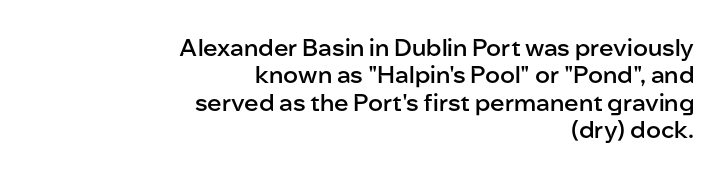
The image shows 24 px text type, upright; set right-aligned, tight line spacing (1.14x), normal letter spacing, not underlined.
